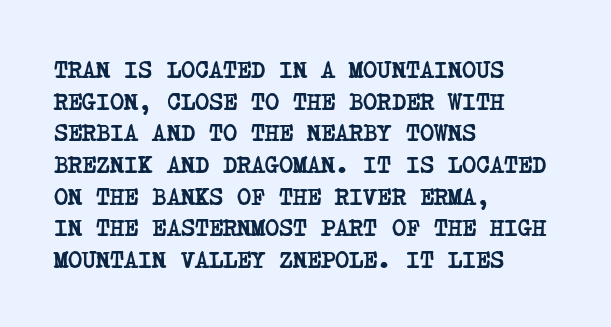
Underlining? Definitely not there. Evenly set lines give the paragraph a standard silhouette. Each line starts at the same left margin while the right side varies. The letters are bold, with thick, heavy strokes. Short note: letters normally spaced.
